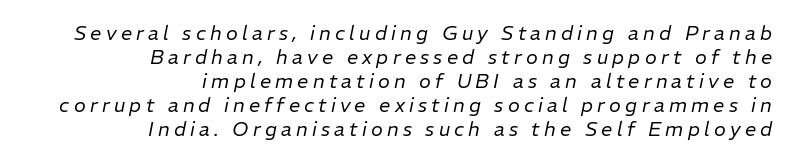
When letters slant like this, we call the style italic. Every row of glyphs terminates at an identical x-position on the right. The letters are spread apart with noticeably loose tracking. No letter is thick-stroked: the sample isn't bold.
